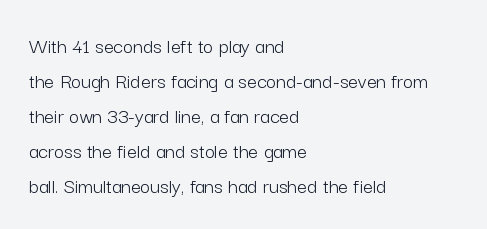
The image shows 22 px text type, upright; set left-aligned, normal line spacing (1.59x), normal letter spacing, not underlined.
